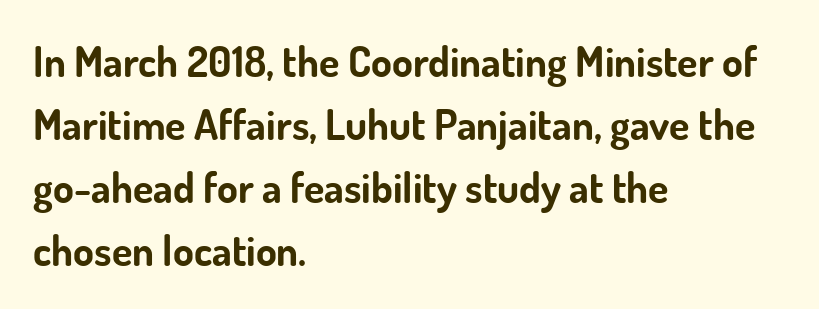
Q: Is the text bold? A: Yes.
Q: Is the text italic (slanted)? A: No, it is upright.
Q: Is the typeface a serif or a sans-serif typeface? A: Sans-serif.
Q: Is the text underlined? A: No.
Q: How is the paragraph aligned? A: Left-aligned.
Q: Is the spacing between letters normal or unusually wide? A: Normal.
Q: Is the spacing between lines tight, normal or loose? A: Normal.
Q: Width (condensed, normal, or wide)? A: Normal.
Q: Stroke contrast? A: Low.
Q: x-height? A: Small.
Q: Monospaced? A: No.
